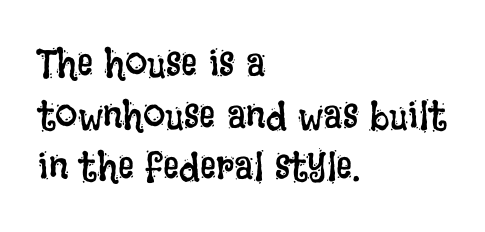
The image shows 40 px regular-weight, condensed type, upright; set left-aligned, normal line spacing (1.29x), normal letter spacing, not underlined; low stroke contrast and a large x-height.
